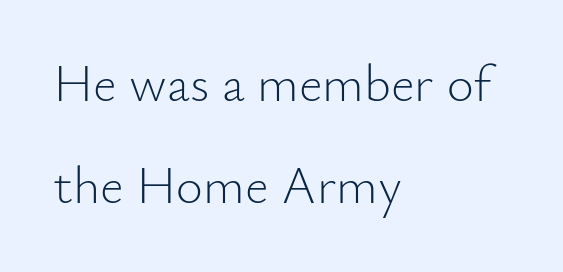
The image shows 52 px light sans-serif type, upright; set left-aligned, loose line spacing (1.96x), normal letter spacing, not underlined; low stroke contrast and a small x-height.
